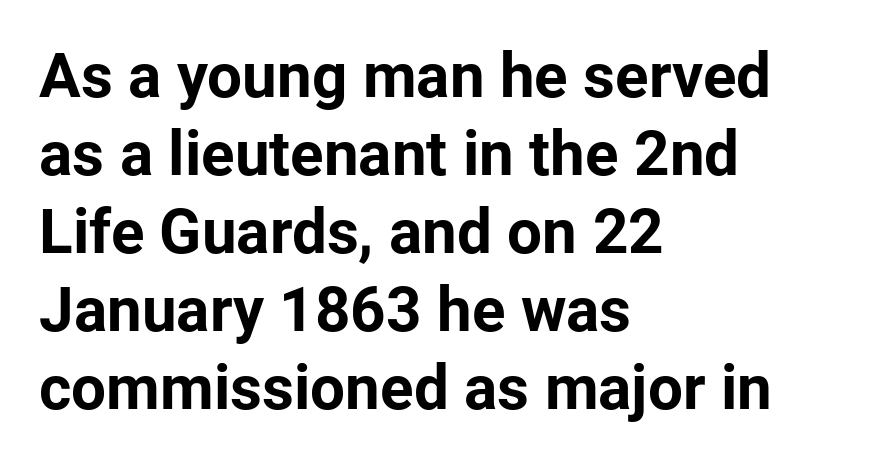
{"serif": "no", "italic": "no", "bold": "yes", "weight": "bold", "width": "normal", "stroke_contrast": "low", "x_height": "medium", "monospaced": "no", "underline": "no", "align": "left", "line_spacing": "normal", "line_spacing_ratio": 1.26, "letter_spacing": "normal", "letter_spacing_em": 0.0, "glyph_px": 62}
